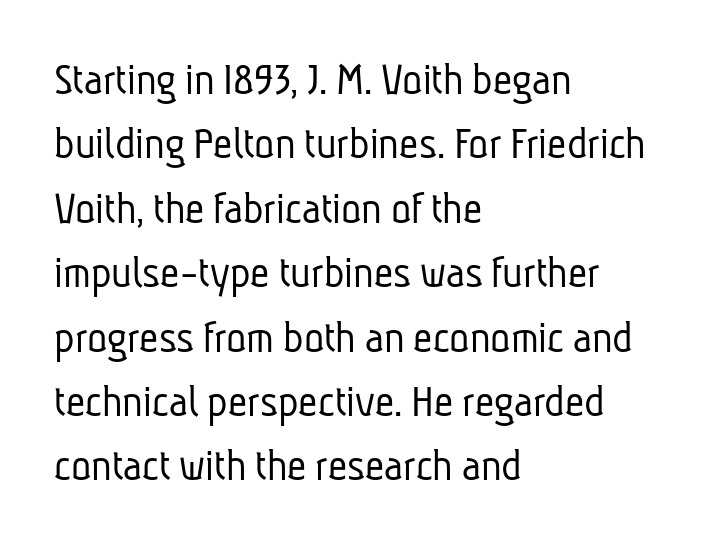
Q: Is the text bold? A: No.
Q: Is the typeface a serif or a sans-serif typeface? A: Sans-serif.
Q: Is the text underlined? A: No.
Q: How is the paragraph aligned? A: Left-aligned.
Q: Is the spacing between letters normal or unusually wide? A: Normal.
Q: Is the spacing between lines tight, normal or loose? A: Normal.
Q: Width (condensed, normal, or wide)? A: Condensed.
Q: Stroke contrast? A: Low.
Q: x-height? A: Medium.
Q: Monospaced? A: No.
